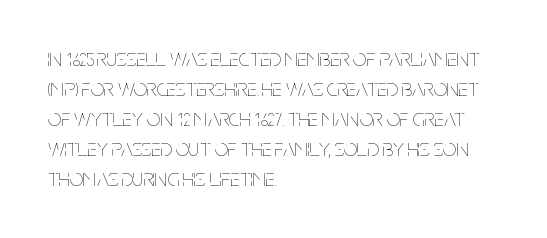
The image shows 24 px text type, upright; set left-aligned, normal line spacing (1.25x), normal letter spacing, not underlined.
